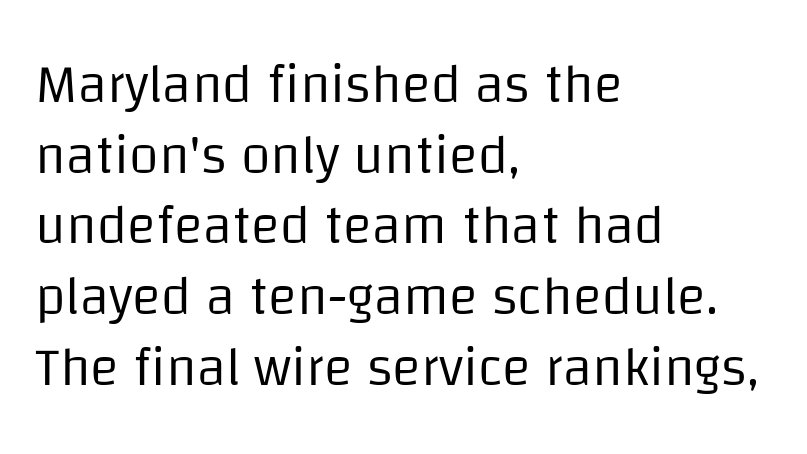
The image shows 54 px regular-weight sans-serif type, upright; set left-aligned, normal line spacing (1.31x), normal letter spacing, not underlined; low stroke contrast and a large x-height.
